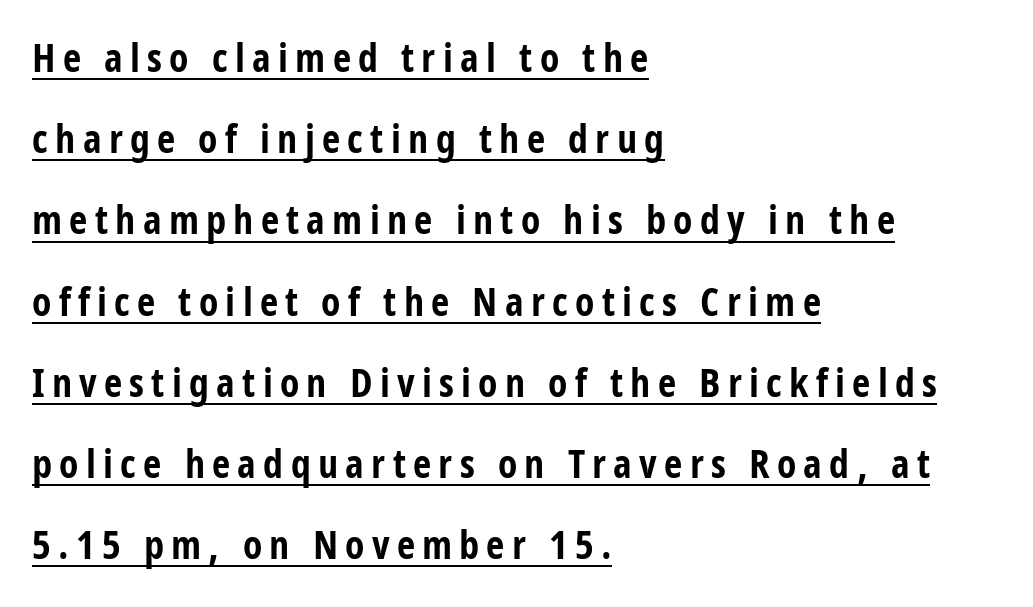
The ragged edge is on the right, which tells us the setting is flush left. What weight is shown? A full bold with thick strokes. Interline gaps are noticeably wide in this sample. I'd call this a sans setting — the letters go barefoot. This sample has the flowing, uneven cadence of proportional lettering. Ascenders rise straight up at ninety degrees.
